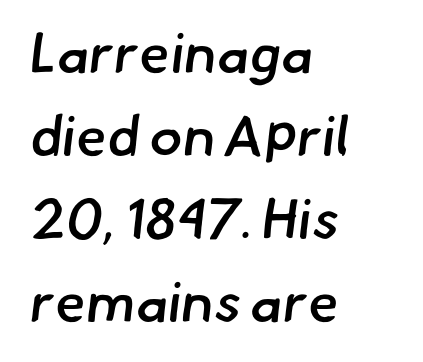
{"serif": "no", "bold": "semi", "weight": "semibold", "width": "normal", "stroke_contrast": "low", "x_height": "small", "monospaced": "no", "underline": "no", "align": "left", "line_spacing": "normal", "line_spacing_ratio": 1.48, "letter_spacing": "normal", "letter_spacing_em": 0.0, "glyph_px": 56}
